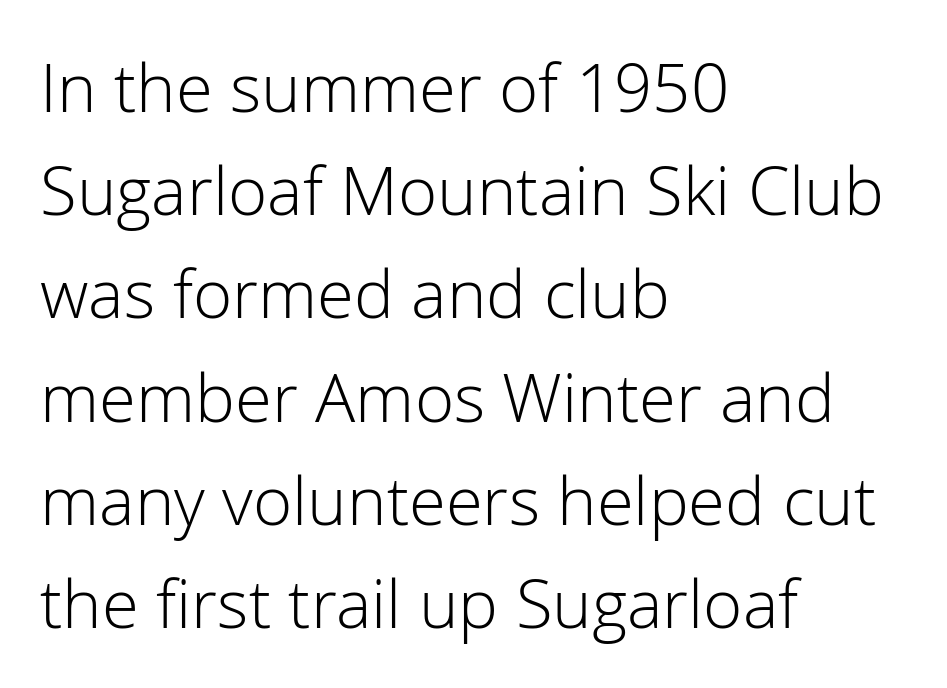
The image shows 67 px light sans-serif type, upright; set left-aligned, normal line spacing (1.54x), normal letter spacing, not underlined; low stroke contrast and a medium x-height.
